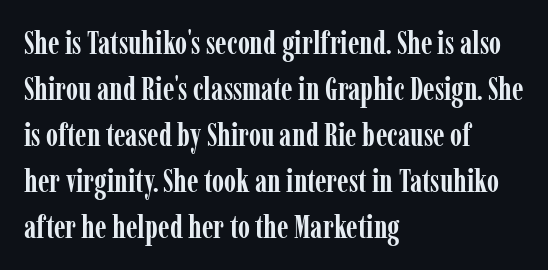
Q: Is the text bold? A: Yes.
Q: Is the text italic (slanted)? A: No, it is upright.
Q: Is the typeface a serif or a sans-serif typeface? A: Serif.
Q: Is the text underlined? A: No.
Q: How is the paragraph aligned? A: Left-aligned.
Q: Is the spacing between letters normal or unusually wide? A: Normal.
Q: Is the spacing between lines tight, normal or loose? A: Normal.
Q: Width (condensed, normal, or wide)? A: Condensed.
Q: Stroke contrast? A: Low.
Q: x-height? A: Medium.
Q: Monospaced? A: No.
